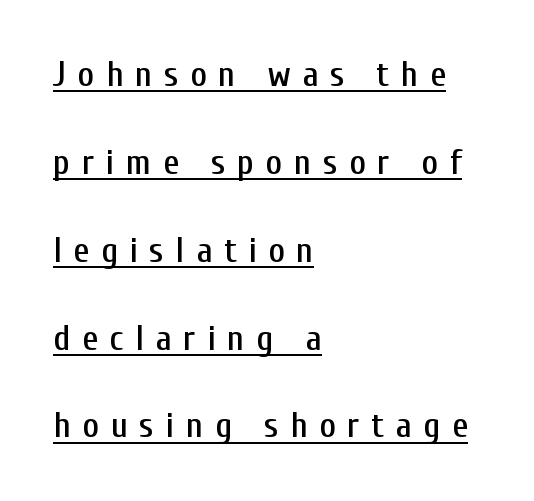
{"serif": "no", "italic": "no", "width": "condensed", "stroke_contrast": "low", "x_height": "medium", "monospaced": "no", "underline": "yes", "align": "left", "line_spacing": "loose", "line_spacing_ratio": 2.44, "letter_spacing": "wide", "letter_spacing_em": 0.32, "glyph_px": 36}
